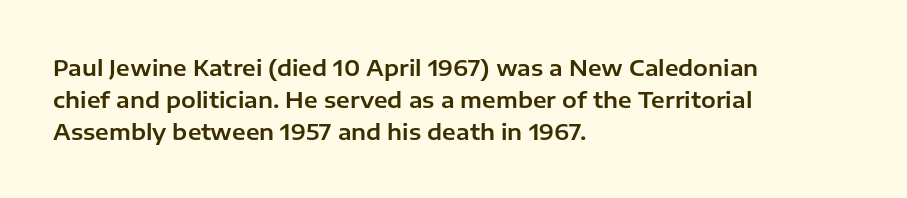
{"italic": "no", "underline": "no", "align": "left", "line_spacing": "normal", "line_spacing_ratio": 1.45, "letter_spacing": "normal", "letter_spacing_em": 0.0, "glyph_px": 22}
